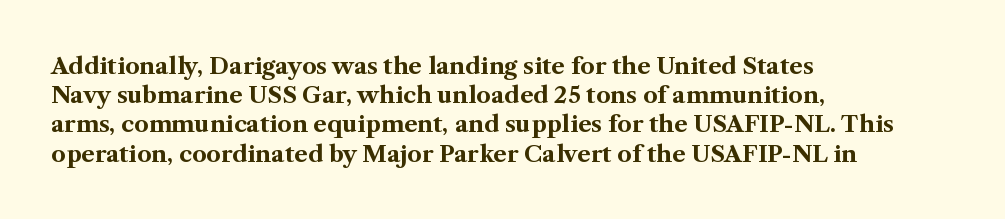
Is the block centered? No — it sits flush against the left margin. Strong, thick strokes mark this as bold type. Plain, unruled lines of type. Nothing unusual about the tracking: characters are spaced as the font intends. When letters stand straight like this, we call the style roman or upright. One glance says typical: line gaps are just what's usual.
